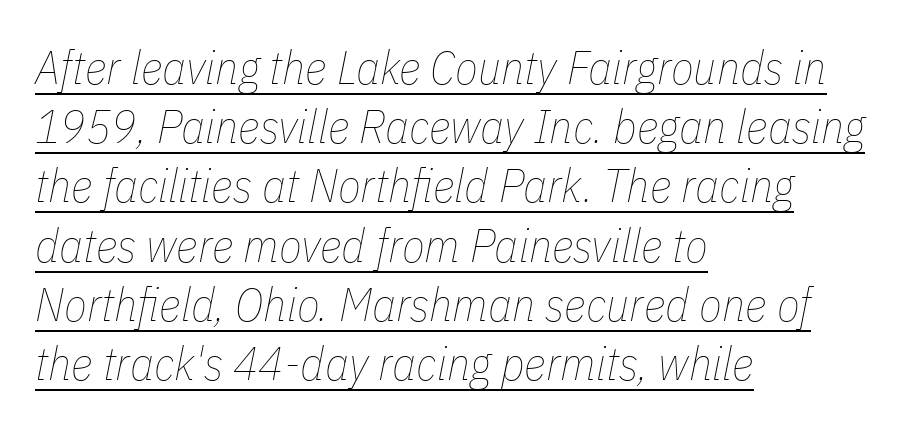
{"italic": "yes", "lean": "right", "slant_degrees": 11, "bold": "no", "weight": "thin", "width": "condensed", "stroke_contrast": "low", "x_height": "medium", "monospaced": "no", "underline": "yes", "align": "left", "line_spacing": "normal", "line_spacing_ratio": 1.26, "letter_spacing": "normal", "letter_spacing_em": 0.0, "glyph_px": 47}
